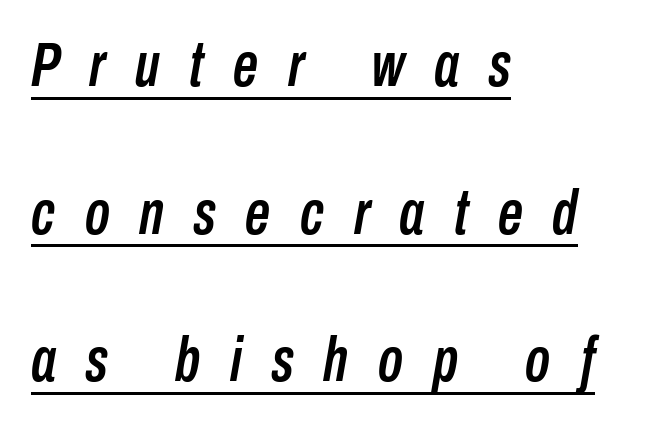
The line texture is sparse and dotted thanks to wide tracking. The vertical gap from one line to the next is large. Italic: yes, the glyphs are oblique. Quick note: underline on.
